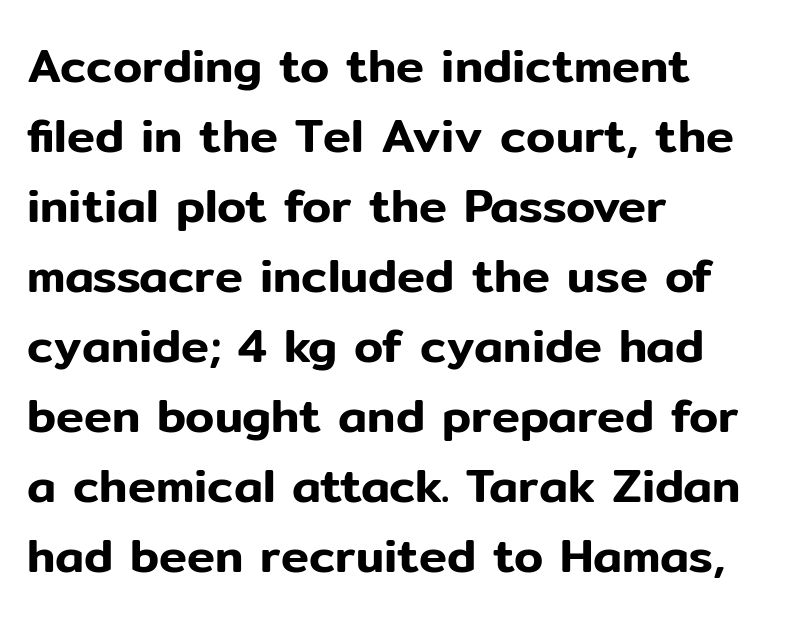
The image shows 47 px sans-serif type, upright; set left-aligned, normal line spacing (1.49x), normal letter spacing, not underlined; low stroke contrast and a medium x-height.
